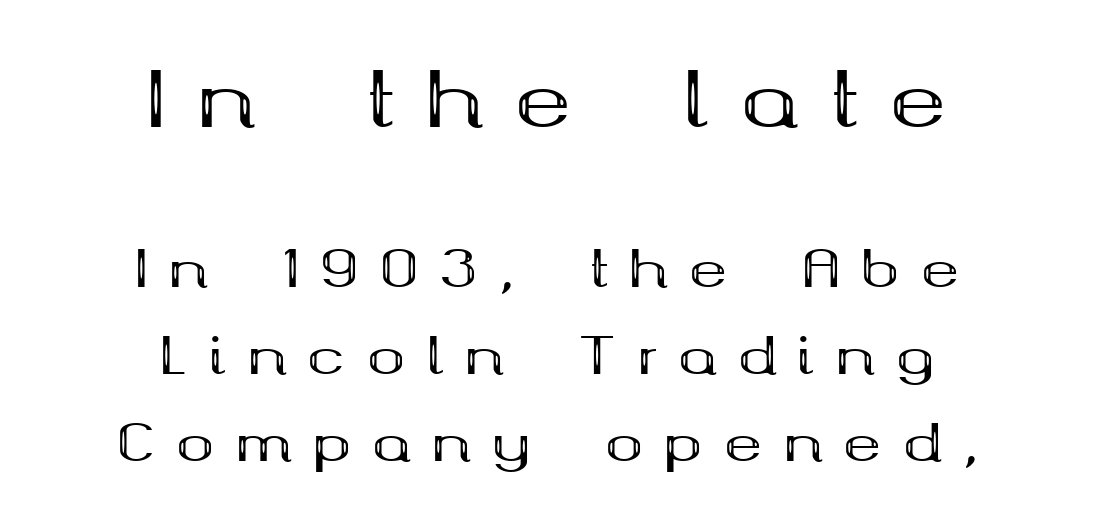
{"serif": "yes", "italic": "no", "bold": "yes", "weight": "bold", "width": "wide", "stroke_contrast": "medium", "x_height": "medium", "monospaced": "no", "underline": "no", "align": "center", "line_spacing_ratio": 1.71, "letter_spacing": "wide", "letter_spacing_em": 0.42, "larger_block": "first", "size_ratio": 1.49, "glyph_px": 76}
